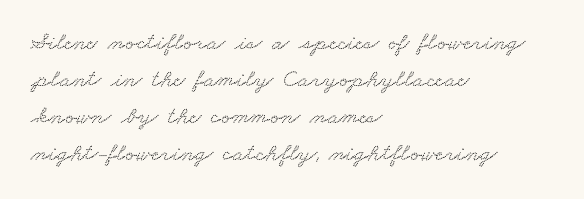
Q: Is the text underlined? A: No.
Q: How is the paragraph aligned? A: Left-aligned.
Q: Is the spacing between letters normal or unusually wide? A: Normal.
Q: Is the spacing between lines tight, normal or loose? A: Normal.
